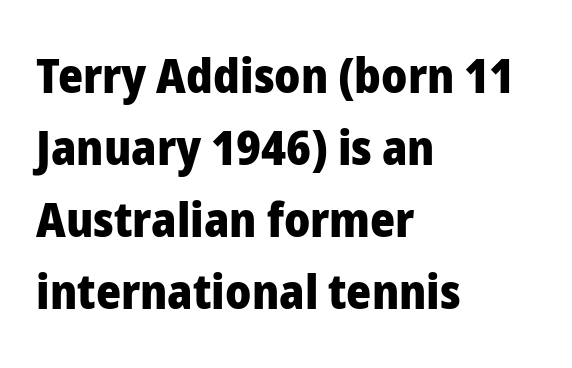
The image shows 48 px heavy sans-serif type, upright; set left-aligned, normal line spacing (1.5x), normal letter spacing, not underlined; low stroke contrast and a medium x-height.
